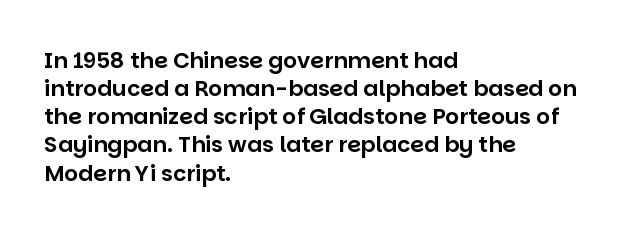
{"italic": "no", "underline": "no", "align": "left", "line_spacing": "normal", "line_spacing_ratio": 1.28, "letter_spacing": "normal", "letter_spacing_em": 0.0, "glyph_px": 22}
